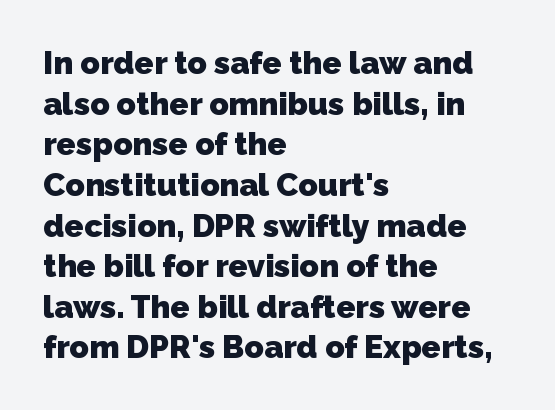
{"serif": "no", "bold": "yes", "weight": "heavy", "width": "normal", "stroke_contrast": "low", "x_height": "medium", "monospaced": "no", "underline": "no", "align": "left", "line_spacing": "normal", "line_spacing_ratio": 1.27, "letter_spacing": "normal", "letter_spacing_em": 0.0, "glyph_px": 32}
